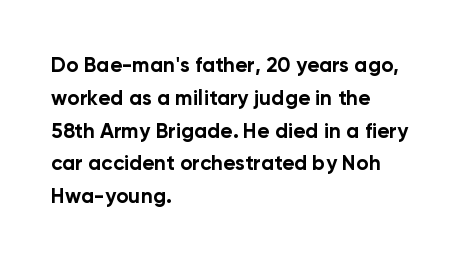
Q: Is the text bold? A: Yes.
Q: Is the text italic (slanted)? A: No, it is upright.
Q: Is the text underlined? A: No.
Q: How is the paragraph aligned? A: Left-aligned.
Q: Is the spacing between letters normal or unusually wide? A: Normal.
Q: Is the spacing between lines tight, normal or loose? A: Normal.
